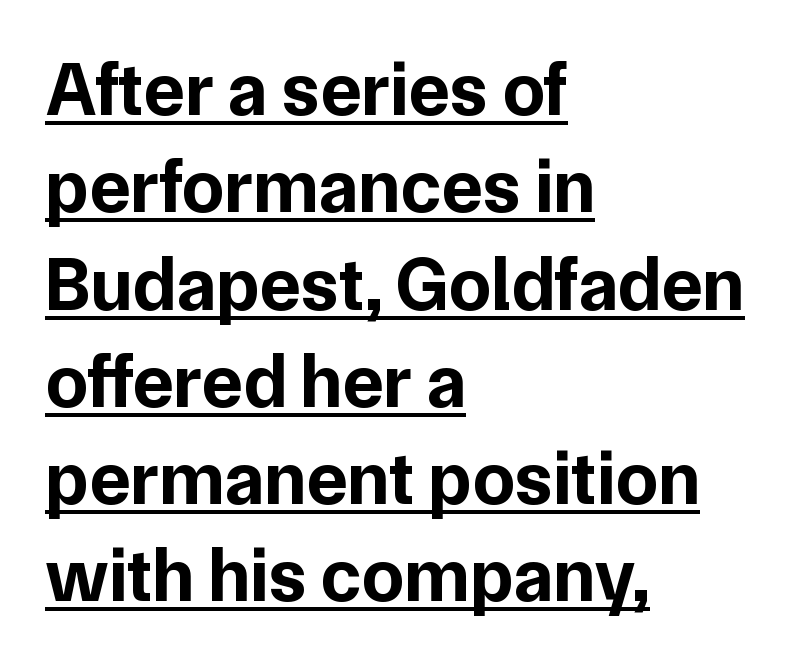
The compositor pushed each line to the left boundary. The passage shown is emphatically bold. Glyph-to-glyph distance matches everyday printed text. Normally led — the rows are evenly, conventionally spaced.
